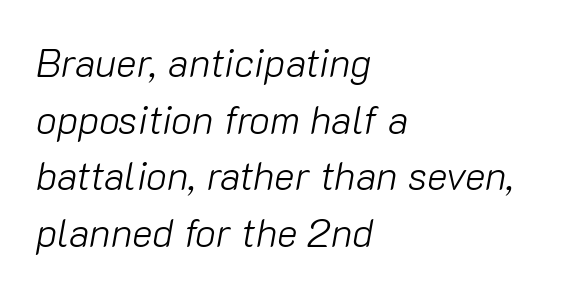
Q: Is the text bold? A: No.
Q: Is the text italic (slanted)? A: Yes, it leans right by about 10 degrees.
Q: Is the text underlined? A: No.
Q: How is the paragraph aligned? A: Left-aligned.
Q: Is the spacing between letters normal or unusually wide? A: Normal.
Q: Is the spacing between lines tight, normal or loose? A: Normal.
Q: Width (condensed, normal, or wide)? A: Normal.
Q: Stroke contrast? A: Low.
Q: x-height? A: Medium.
Q: Monospaced? A: No.
